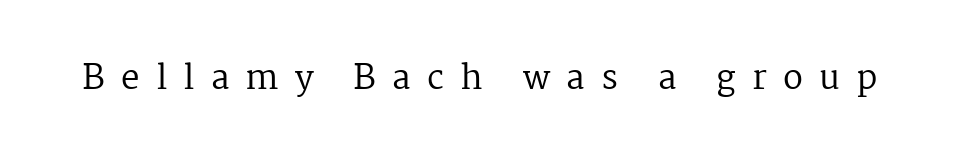
Q: Is the text bold? A: No.
Q: Is the text italic (slanted)? A: No, it is upright.
Q: Is the typeface a serif or a sans-serif typeface? A: Serif.
Q: Is the text underlined? A: No.
Q: Is the spacing between letters normal or unusually wide? A: Unusually wide.
Q: Width (condensed, normal, or wide)? A: Normal.
Q: Stroke contrast? A: Medium.
Q: x-height? A: Medium.
Q: Monospaced? A: No.
